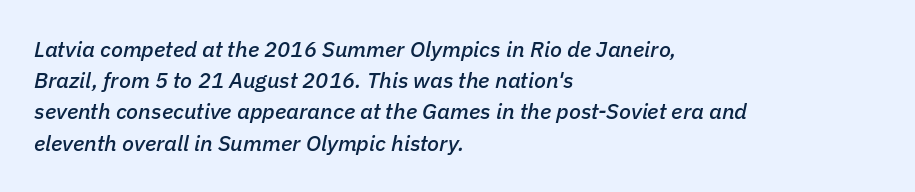
Q: Is the text italic (slanted)? A: Yes, it leans right by about 11 degrees.
Q: Is the text underlined? A: No.
Q: How is the paragraph aligned? A: Left-aligned.
Q: Is the spacing between letters normal or unusually wide? A: Normal.
Q: Is the spacing between lines tight, normal or loose? A: Normal.
